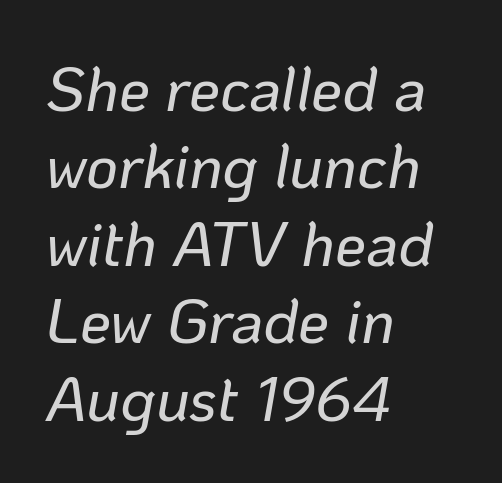
This block has exactly the height ordinary leading produces. These lines were composed using italics. Does the copy run flush right? No — it runs flush left. Character widths vary here, with narrow letters taking less room than wide ones.
